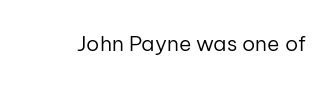
The passage shown is not underscored anywhere. The font's upright variant was chosen for this text. Stems here are at most as thick as an everyday book face. Observe the ordinary spacing: letters are neighbours, not strangers.
